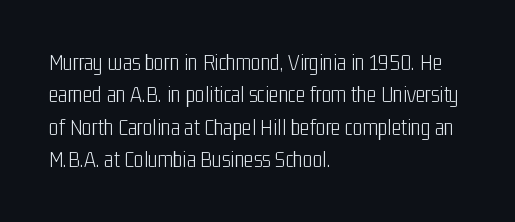
The image shows 23 px text type, upright; set left-aligned, normal line spacing (1.41x), normal letter spacing, not underlined.
